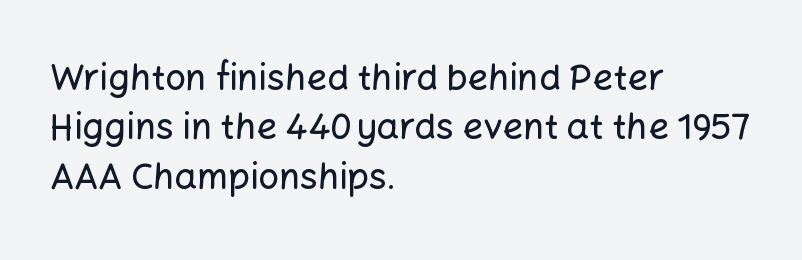
The image shows 36 px sans-serif type, upright; set left-aligned, normal line spacing (1.37x), normal letter spacing, not underlined; low stroke contrast and a medium x-height.
